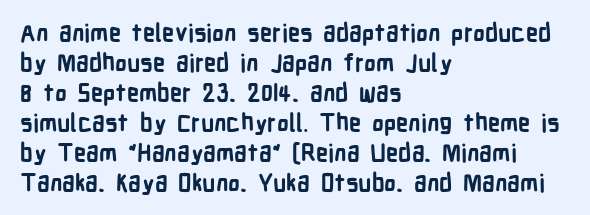
{"italic": "no", "bold": "yes", "underline": "no", "align": "left", "line_spacing": "normal", "line_spacing_ratio": 1.25, "letter_spacing": "normal", "letter_spacing_em": 0.0, "glyph_px": 24}
